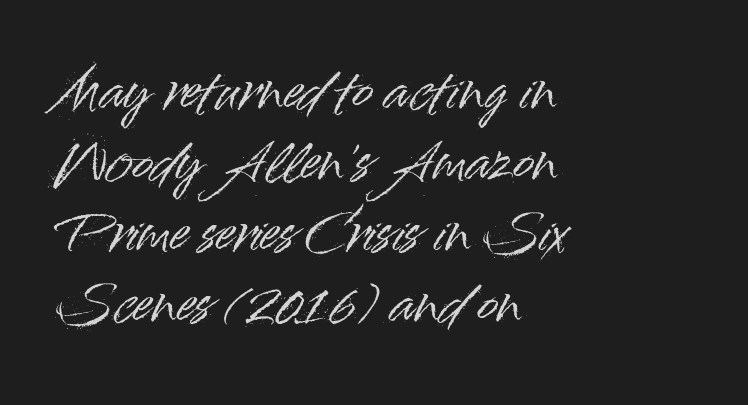
{"serif": "no", "width": "normal", "stroke_contrast": "high", "x_height": "small", "monospaced": "no", "underline": "no", "align": "left", "line_spacing": "normal", "line_spacing_ratio": 1.45, "letter_spacing": "normal", "letter_spacing_em": 0.0, "glyph_px": 49}
